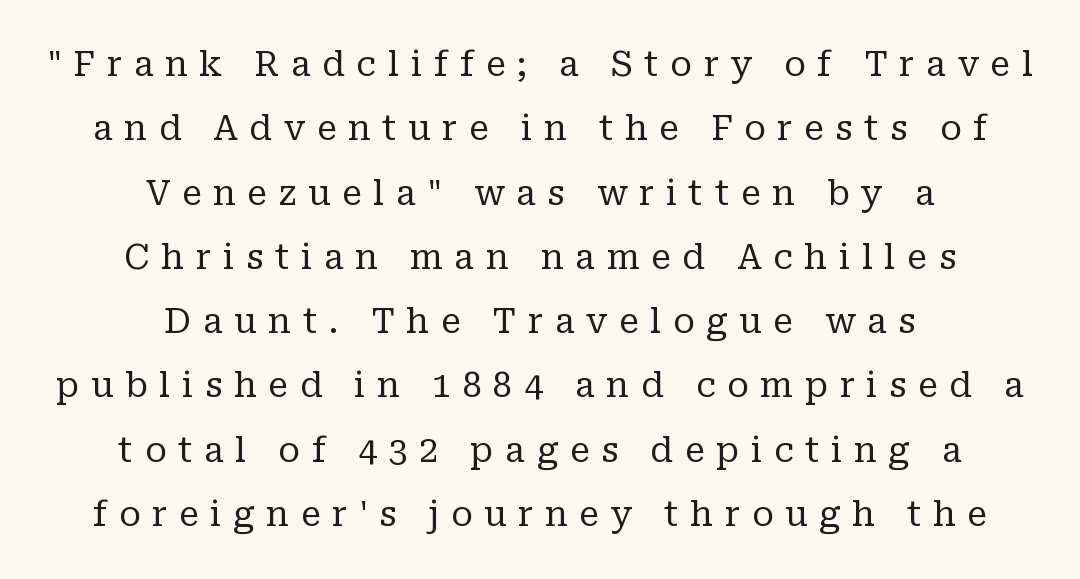
Q: Is the text bold? A: No.
Q: Is the text italic (slanted)? A: No, it is upright.
Q: Is the typeface a serif or a sans-serif typeface? A: Serif.
Q: Is the text underlined? A: No.
Q: How is the paragraph aligned? A: Centered.
Q: Is the spacing between letters normal or unusually wide? A: Unusually wide.
Q: Width (condensed, normal, or wide)? A: Normal.
Q: Stroke contrast? A: Low.
Q: x-height? A: Medium.
Q: Monospaced? A: No.
